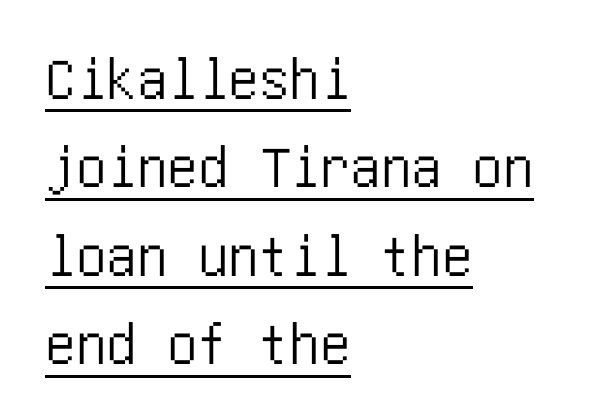
The image shows 61 px condensed sans-serif type, upright; set left-aligned, normal line spacing (1.45x), normal letter spacing, underlined; low stroke contrast and a large x-height.
